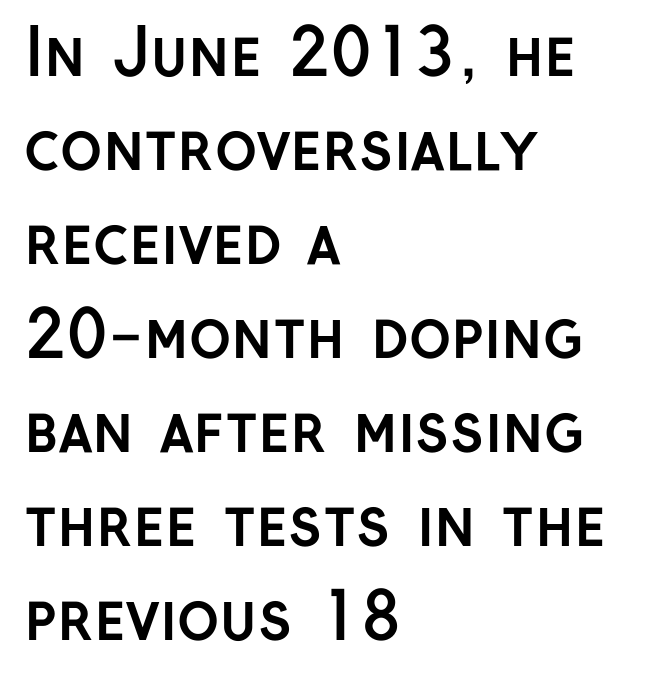
The image shows 64 px semibold sans-serif type, upright; set left-aligned, normal line spacing (1.47x), normal letter spacing, not underlined; low stroke contrast and a medium x-height.
